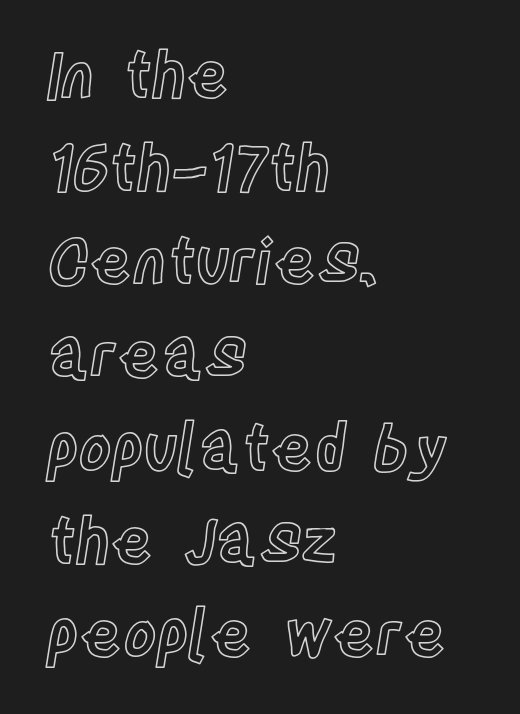
Does the leading feel generous? No, just average. These lines are rendered in a variable-pitch font. Tracking here is standard; glyphs follow each other at the usual distance. Compared with a centered layout, this one pins lines to the left instead.
